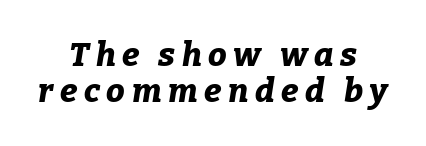
If you drew a line through each stem, it would be angled. Note the varied advance widths — an 'i' is clearly narrower than an 'm'. Successive baselines arrive quickly, one right under another. Notice how thick the strokes are: this is what a full bold looks like. Loose tracking; the words dissolve into strings of separated letters.
